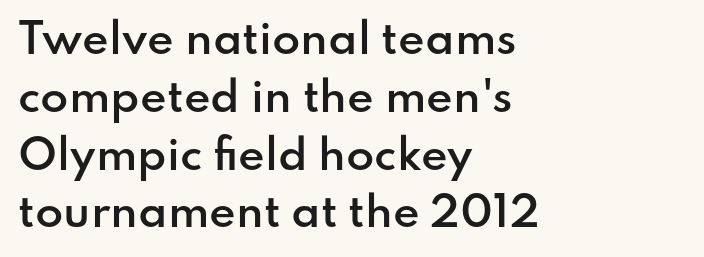
The lines are quadded left. You could not count columns in this text — the font is proportionally spaced. The text was rendered using a sans face with plain stroke endings. The words here are not underlined. No italicization has been applied; the sample stays upright. Weight: semibold (demi).
